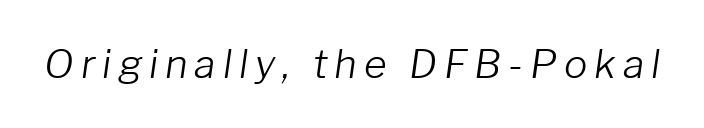
The image shows 39 px light type, italic (leaning right); set not underlined; low stroke contrast and a medium x-height.
